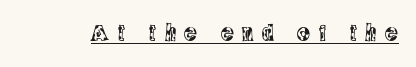
The image shows 24 px text type, upright; set unusually wide letter spacing (+0.36 em), underlined.
